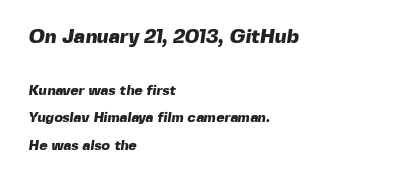
Q: Is the text bold? A: Yes.
Q: Is the text underlined? A: No.
Q: How is the paragraph aligned? A: Left-aligned.
Q: Is the spacing between letters normal or unusually wide? A: Normal.
Q: Is the spacing between lines tight, normal or loose? A: Loose.
Q: Which block of text is set in a larger size, the first (top) or the second (bottom)? A: The first (top) one.
